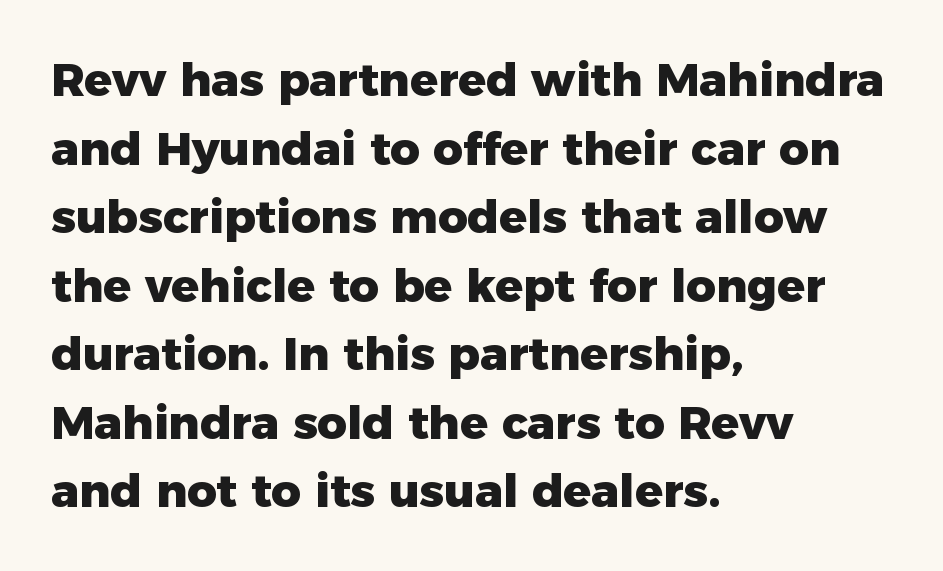
Letter spacing: default. The paragraph has a hard left edge and a soft right edge. The rendering uses a moderate line-height, typical for paragraphs. Notice how thick the strokes are: this is what a full bold looks like.
